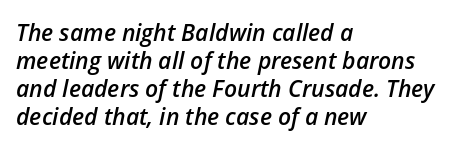
Q: Is the text bold? A: Semi-bold.
Q: Is the text italic (slanted)? A: Yes, it leans right by about 12 degrees.
Q: Is the text underlined? A: No.
Q: How is the paragraph aligned? A: Left-aligned.
Q: Is the spacing between letters normal or unusually wide? A: Normal.
